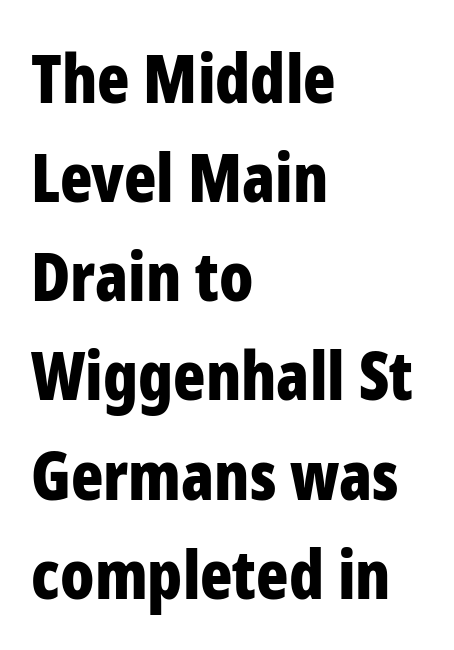
Q: Is the text bold? A: Yes.
Q: Is the text italic (slanted)? A: No, it is upright.
Q: Is the typeface a serif or a sans-serif typeface? A: Sans-serif.
Q: Is the text underlined? A: No.
Q: How is the paragraph aligned? A: Left-aligned.
Q: Is the spacing between letters normal or unusually wide? A: Normal.
Q: Is the spacing between lines tight, normal or loose? A: Normal.
Q: Width (condensed, normal, or wide)? A: Condensed.
Q: Stroke contrast? A: Low.
Q: x-height? A: Medium.
Q: Monospaced? A: No.
